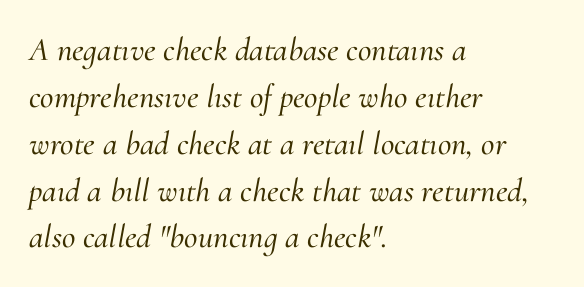
This sample is left-justified, so line endings fall wherever the words run out. A typesetter would call this leading conventional body-copy spacing. What stands out about the letter spacing? Nothing — it is the standard amount. The designer went with a serif here, giving each stem small feet.
